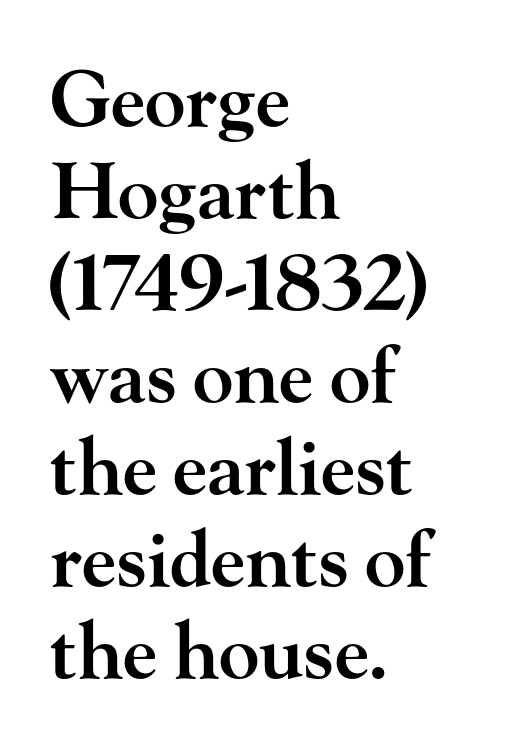
Underlining? Definitely not there. Here the glyphs are tracked normally, forming tight word shapes. The letters carry serifs — small finishing strokes at the ends of their stems. Line starts are locked; line ends wander. The font is running at a semibold setting, under full bold.
